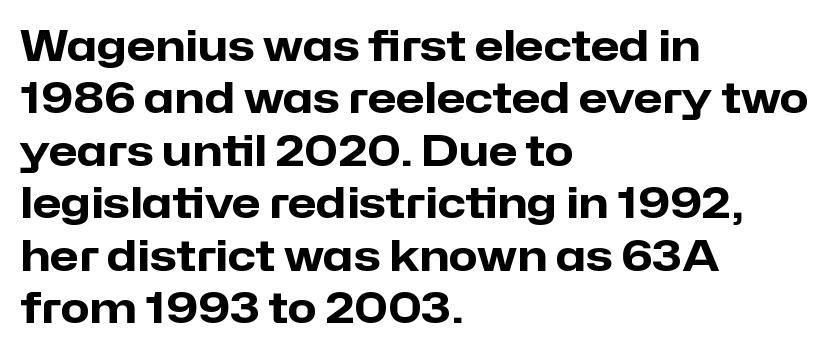
Standard letterfit; no display-style spreading of the glyphs. Rule under the text: the space is simply empty. This is heavy type, rendered in bold. The lines in this sample share a left origin and differ only in where they stop.
